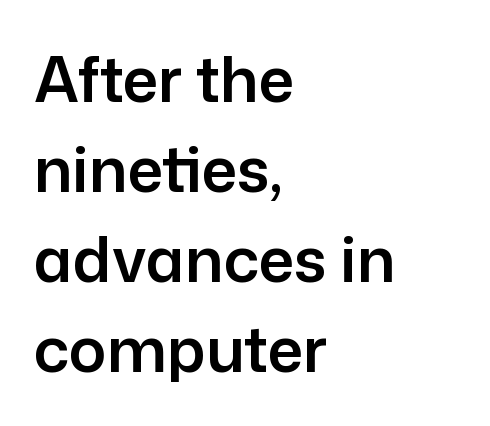
The font family rendered here belongs to the sans-serif group. Rows of type keep a routine distance in the vertical direction. Glyph-to-glyph distance matches everyday printed text. Ascenders rise straight up at ninety degrees.
